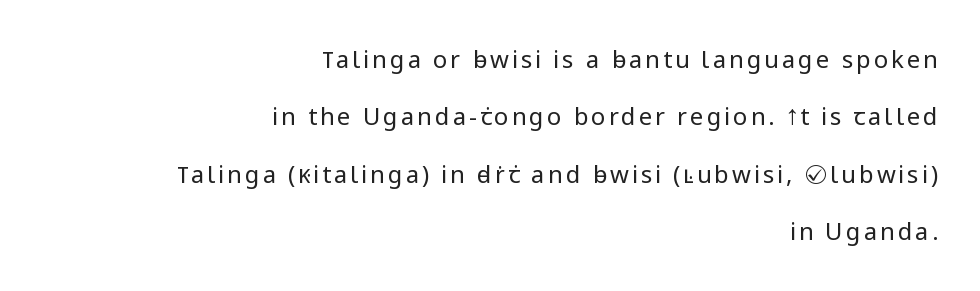
The weight would be labelled regular, book, light, or lighter still. Anything drawn beneath the words? Only blank space. The line-height multiplier appears high, well above default. Is the block centered? No — it sits flush against the right margin. This sample uses an upright cut, with every glyph sitting square on the baseline.
